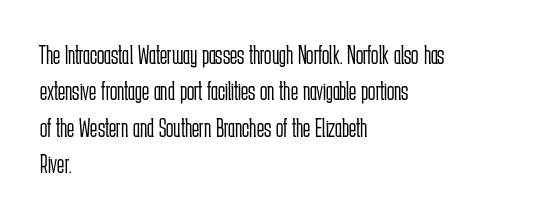
{"italic": "no", "bold": "no", "underline": "no", "align": "left", "line_spacing": "normal", "line_spacing_ratio": 1.35, "letter_spacing": "normal", "letter_spacing_em": 0.0, "glyph_px": 27}
